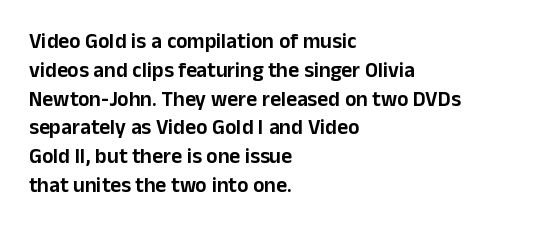
{"italic": "no", "underline": "no", "align": "left", "line_spacing": "normal", "line_spacing_ratio": 1.37, "letter_spacing": "normal", "letter_spacing_em": 0.0, "glyph_px": 21}
